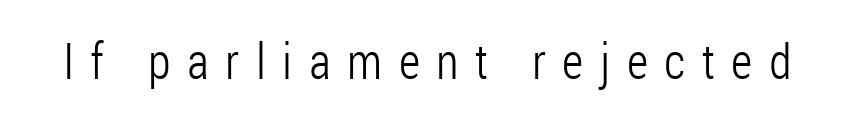
{"serif": "no", "italic": "no", "bold": "no", "weight": "light", "width": "condensed", "stroke_contrast": "low", "x_height": "medium", "monospaced": "no", "underline": "no", "letter_spacing": "wide", "letter_spacing_em": 0.33, "glyph_px": 50}
